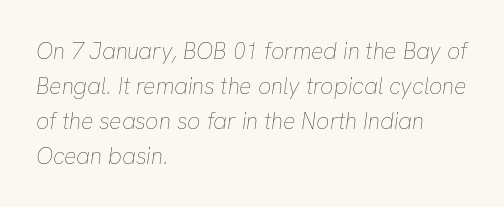
The image shows 23 px text type, italic (leaning right); set left-aligned, normal line spacing (1.52x), normal letter spacing, not underlined.
